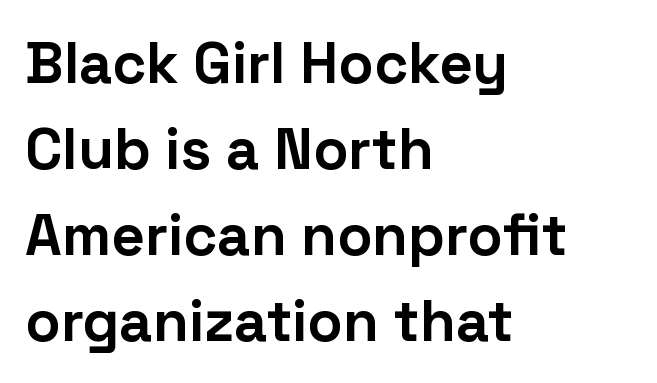
These lines are rendered in a variable-pitch font. The compositor pushed each line to the left boundary. You'd pick this weight for a headline — it's a proper bold. Compared with typical paragraphs, the rows here are spaced about the same. Italic? Not at all — the glyphs are vertical. A typesetter would call this zero additional tracking.
